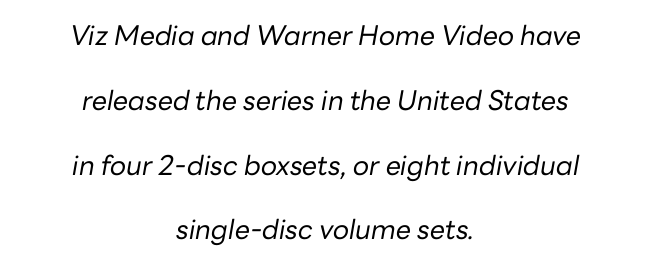
{"italic": "yes", "lean": "right", "slant_degrees": 10, "bold": "no", "underline": "no", "align": "center", "line_spacing": "loose", "line_spacing_ratio": 2.4, "letter_spacing": "normal", "letter_spacing_em": 0.0, "glyph_px": 27}
